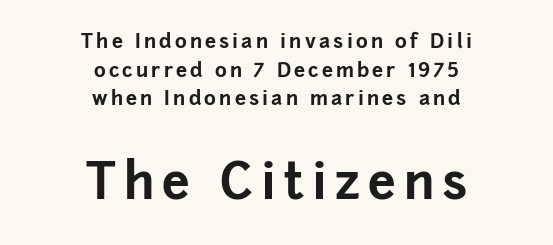
{"serif": "no", "italic": "no", "bold": "yes", "weight": "bold", "width": "normal", "stroke_contrast": "low", "x_height": "medium", "monospaced": "no", "underline": "no", "align": "center", "line_spacing": "normal", "line_spacing_ratio": 1.43, "larger_block": "second", "size_ratio": 2.5, "glyph_px": 50}
